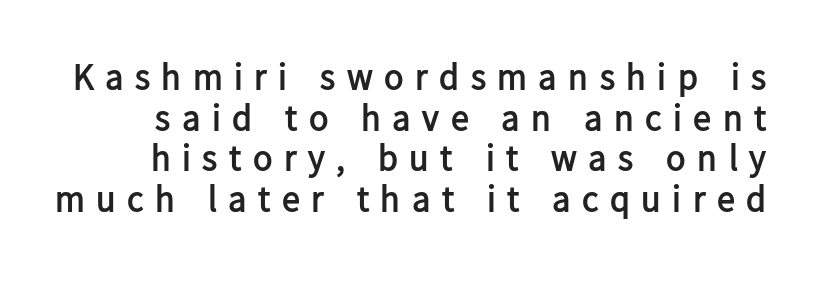
The image shows 36 px semibold sans-serif type, upright; set tight line spacing (1.13x), unusually wide letter spacing (+0.32 em), not underlined; low stroke contrast and a medium x-height.
